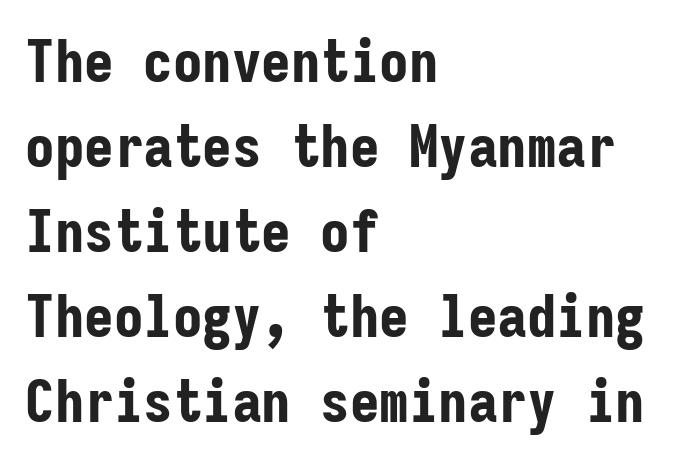
The image shows 59 px bold, condensed sans-serif type, upright, monospaced; set left-aligned, normal line spacing (1.44x), normal letter spacing, not underlined; low stroke contrast and a medium x-height.
